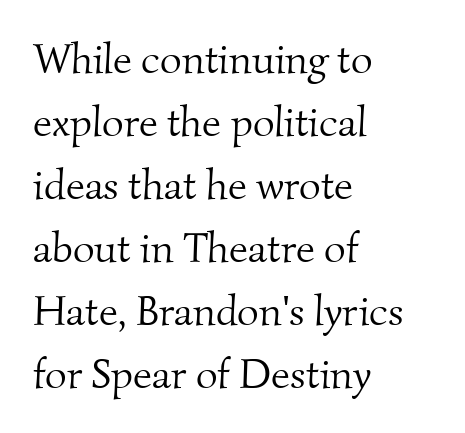
{"serif": "yes", "bold": "no", "weight": "light", "width": "normal", "stroke_contrast": "medium", "x_height": "small", "monospaced": "no", "underline": "no", "align": "left", "line_spacing": "normal", "line_spacing_ratio": 1.5, "letter_spacing": "normal", "letter_spacing_em": 0.0, "glyph_px": 42}
